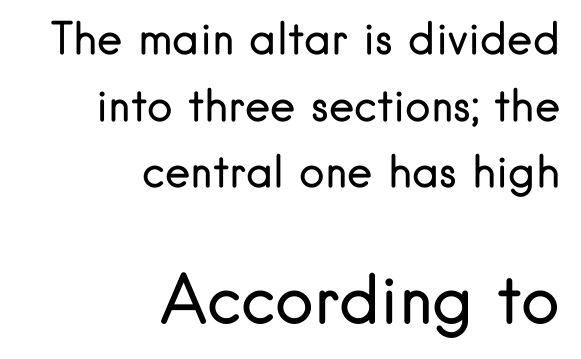
The image shows 65 px regular-weight sans-serif type, upright; set right-aligned, normal line spacing (1.55x), normal letter spacing, not underlined; the second (bottom) block is 1.51x larger; low stroke contrast and a small x-height.
